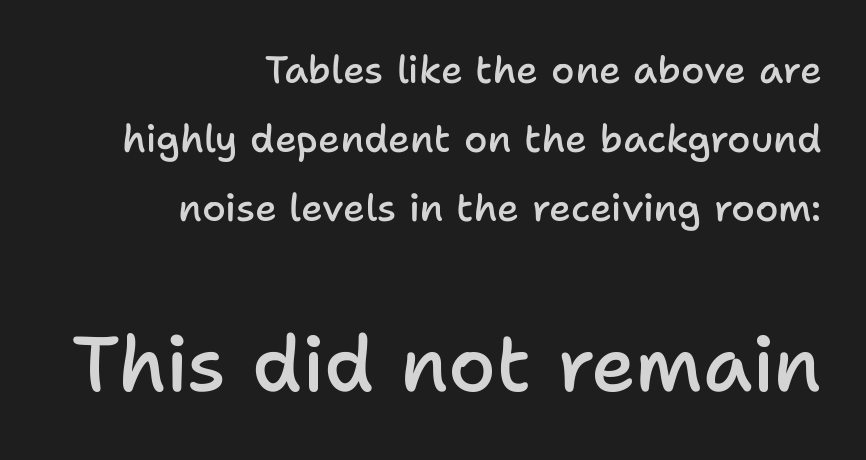
{"serif": "no", "italic": "no", "bold": "semi", "weight": "semibold", "width": "normal", "stroke_contrast": "low", "x_height": "medium", "monospaced": "no", "underline": "no", "align": "right", "line_spacing_ratio": 1.81, "letter_spacing": "normal", "letter_spacing_em": 0.0, "larger_block": "second", "size_ratio": 2.03, "glyph_px": 77}
